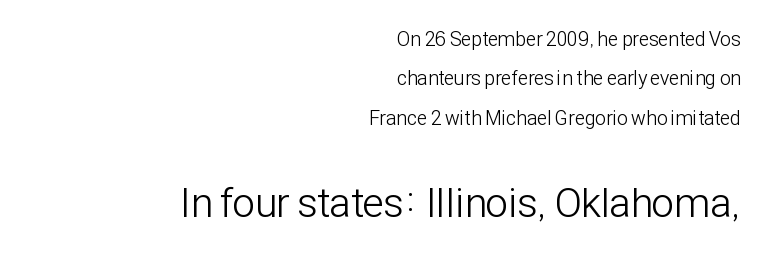
{"serif": "no", "italic": "no", "bold": "no", "weight": "light", "width": "condensed", "stroke_contrast": "low", "x_height": "medium", "monospaced": "no", "underline": "no", "align": "right", "line_spacing": "loose", "line_spacing_ratio": 1.97, "letter_spacing": "normal", "letter_spacing_em": 0.0, "larger_block": "second", "size_ratio": 2.05, "glyph_px": 41}
